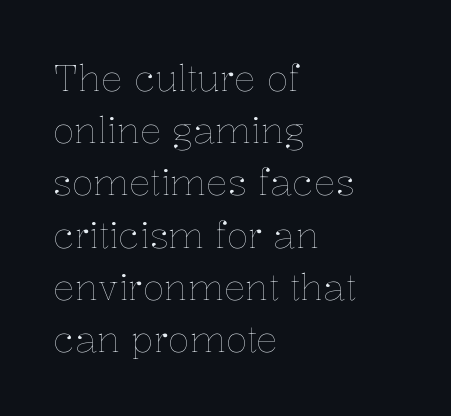
The type is set solid horizontally, with unmodified tracking. Looks like regular typesetting: each glyph gets only the width it needs. Ink coverage per letter is moderate at most. The lettering stays uniformly vertical, giving the passage a roman look.
